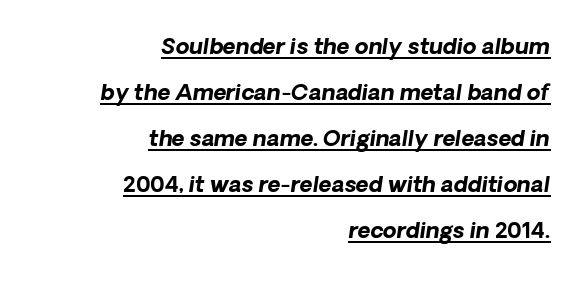
The image shows 22 px bold type; set right-aligned, loose line spacing (2.09x), normal letter spacing, underlined.
